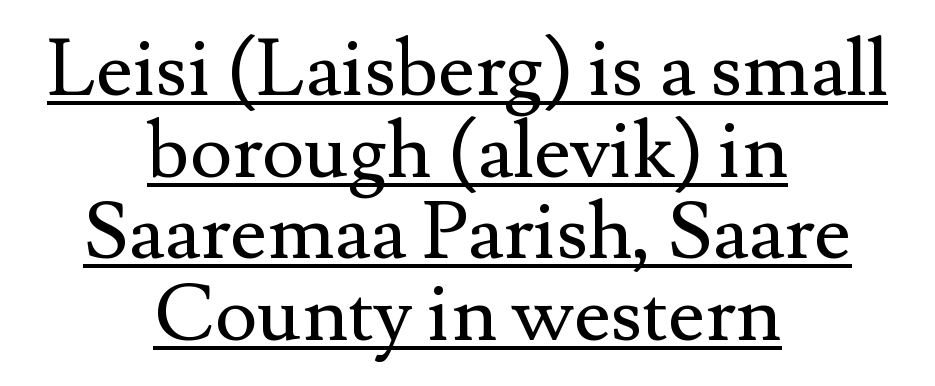
The image shows 80 px regular-weight serif type, upright; set centered, tight line spacing (1.02x), normal letter spacing, underlined; medium stroke contrast and a small x-height.
